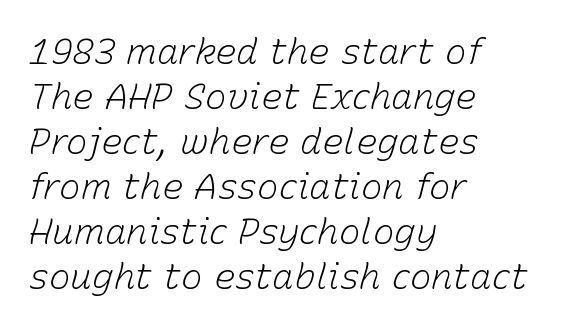
Q: Is the text bold? A: No.
Q: Is the text italic (slanted)? A: Yes, it leans right by about 15 degrees.
Q: Is the text underlined? A: No.
Q: How is the paragraph aligned? A: Left-aligned.
Q: Is the spacing between letters normal or unusually wide? A: Normal.
Q: Is the spacing between lines tight, normal or loose? A: Normal.
Q: Width (condensed, normal, or wide)? A: Normal.
Q: Stroke contrast? A: Low.
Q: x-height? A: Medium.
Q: Monospaced? A: No.
